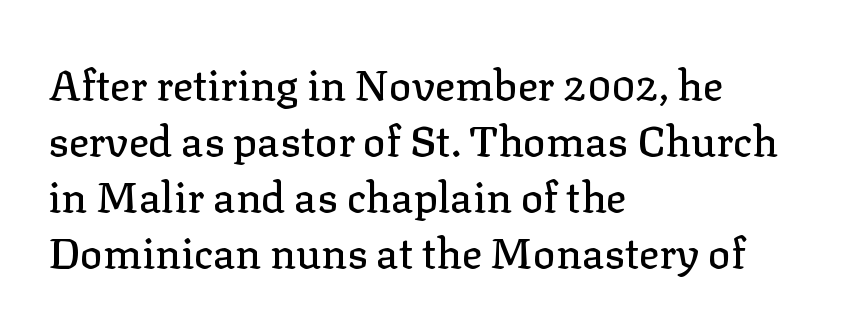
The rendering uses natural spacing where letterforms have individual widths. Does extra space separate the letters? No, they use regular spacing. The leading is moderate, giving the passage an even texture. To sum up the face: it has serifs. This sample uses an upright cut, with every glyph sitting square on the baseline. The specimen omits any rule beneath the text block's lines.
